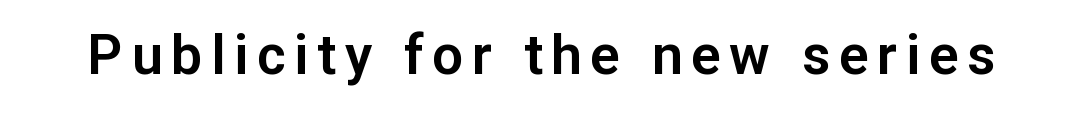
{"serif": "no", "italic": "no", "width": "normal", "stroke_contrast": "low", "x_height": "medium", "monospaced": "no", "underline": "no", "glyph_px": 55}
